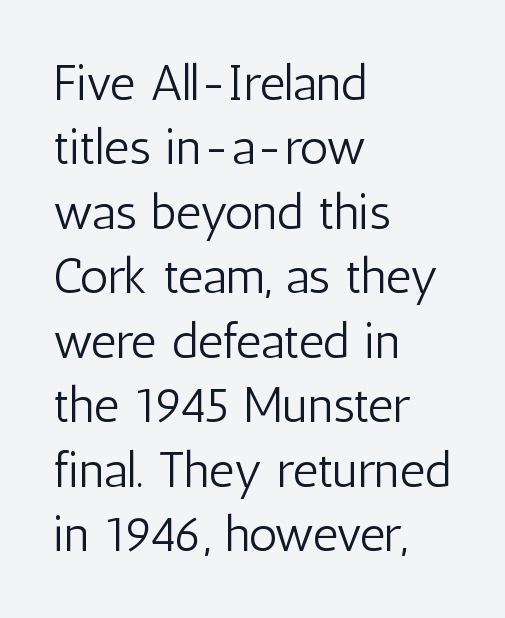
The image shows 50 px light, condensed sans-serif type, upright; set left-aligned, normal line spacing (1.29x), normal letter spacing, not underlined; low stroke contrast and a medium x-height.
